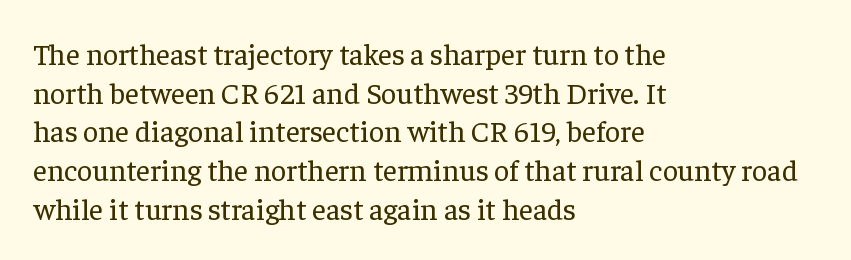
{"serif": "yes", "italic": "no", "bold": "no", "weight": "regular", "width": "normal", "stroke_contrast": "low", "x_height": "medium", "monospaced": "no", "underline": "no", "align": "left", "line_spacing": "normal", "line_spacing_ratio": 1.29, "letter_spacing": "normal", "letter_spacing_em": 0.0, "glyph_px": 30}
